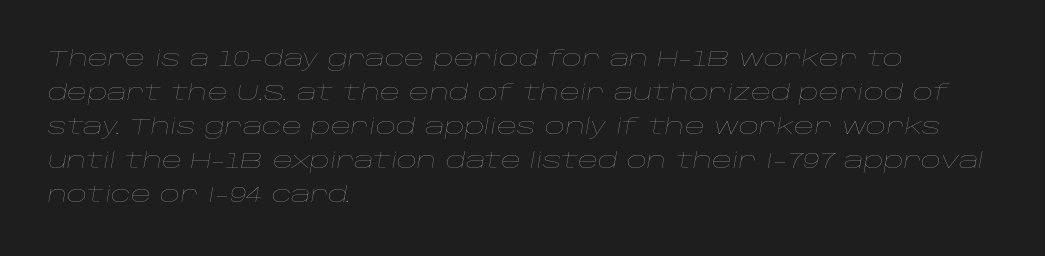
The image shows 22 px text type, italic (leaning right); set left-aligned, normal line spacing (1.54x), normal letter spacing, not underlined.
